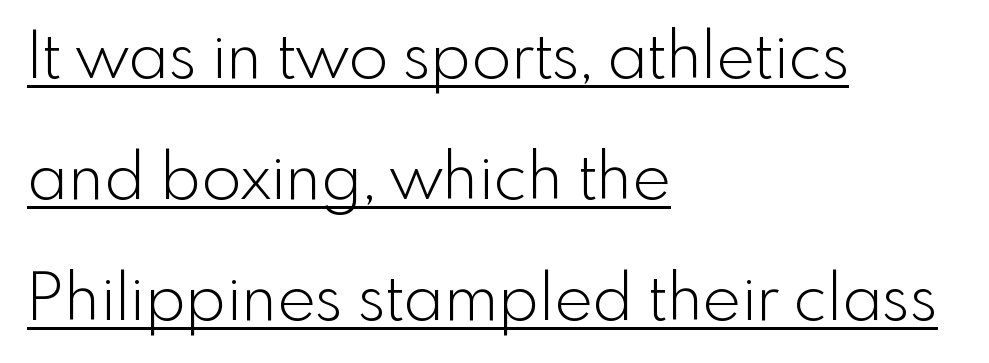
{"serif": "no", "italic": "no", "bold": "no", "weight": "light", "width": "normal", "x_height": "small", "monospaced": "no", "underline": "yes", "align": "left", "line_spacing_ratio": 1.86, "letter_spacing": "normal", "letter_spacing_em": 0.0, "glyph_px": 65}
